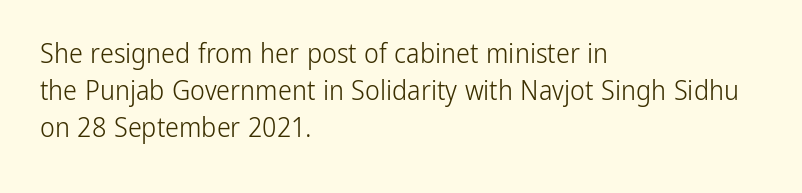
Looks like regular typesetting: each glyph gets only the width it needs. Decoration check: the copy has no underline. Left-aligned paragraph, ragged on the right. Characters follow at the spacing the type designer built in. Unlike a traditional serif, this face leaves its strokes unadorned.
